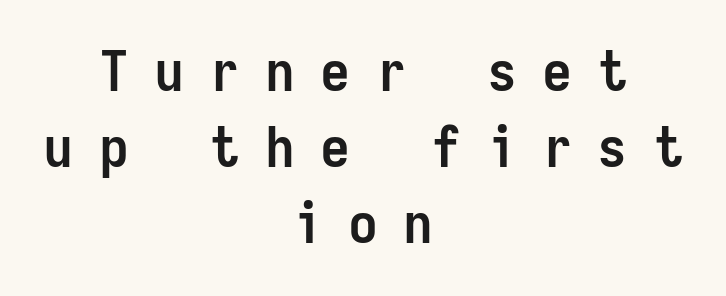
{"serif": "no", "italic": "no", "bold": "yes", "weight": "semibold", "width": "condensed", "stroke_contrast": "low", "x_height": "medium", "monospaced": "yes", "underline": "no", "align": "center", "line_spacing": "normal", "line_spacing_ratio": 1.36, "letter_spacing": "wide", "letter_spacing_em": 0.49, "glyph_px": 56}
